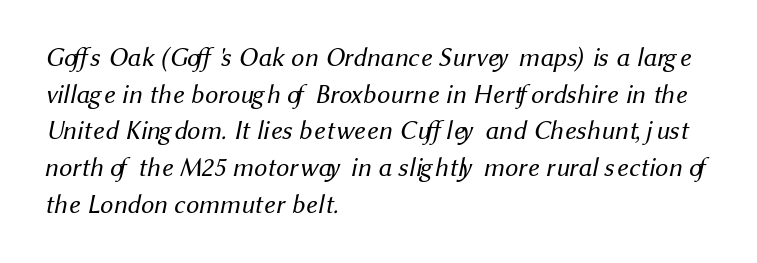
{"bold": "no", "underline": "no", "align": "left", "line_spacing": "normal", "line_spacing_ratio": 1.41, "letter_spacing": "normal", "letter_spacing_em": 0.0, "glyph_px": 26}
